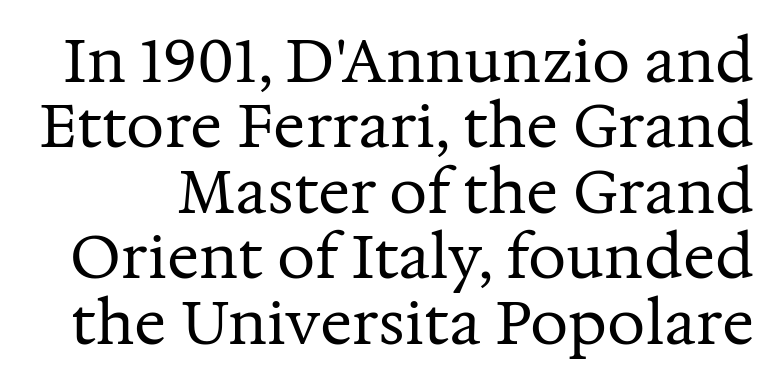
{"serif": "yes", "italic": "no", "bold": "no", "weight": "regular", "width": "normal", "stroke_contrast": "medium", "x_height": "medium", "monospaced": "no", "underline": "no", "line_spacing": "tight", "line_spacing_ratio": 1.09, "letter_spacing": "normal", "letter_spacing_em": 0.0, "glyph_px": 60}
